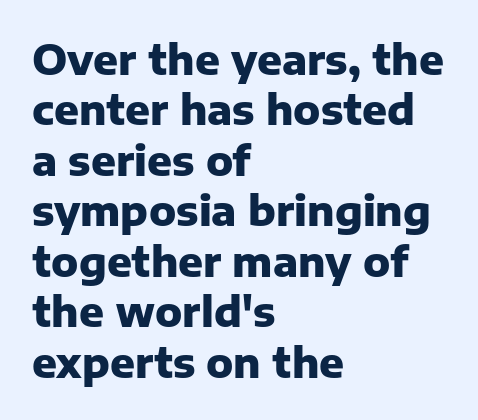
The image shows 41 px heavy sans-serif type, upright; set left-aligned, line spacing 1.23x, normal letter spacing, not underlined; low stroke contrast and a medium x-height.
